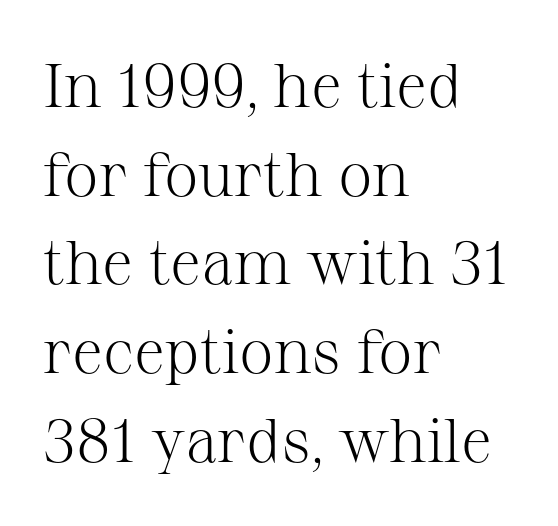
Inter-character spacing is left at the font's built-in metrics. Horizontal alignment here is leftward, the default for most running prose. The rows are spaced the way most documents space them. Plain, unruled lines of type.
